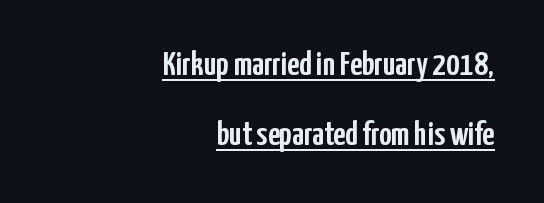
The image shows 34 px condensed sans-serif type, upright; set right-aligned, loose line spacing (2.06x), normal letter spacing, underlined; low stroke contrast and a medium x-height.
